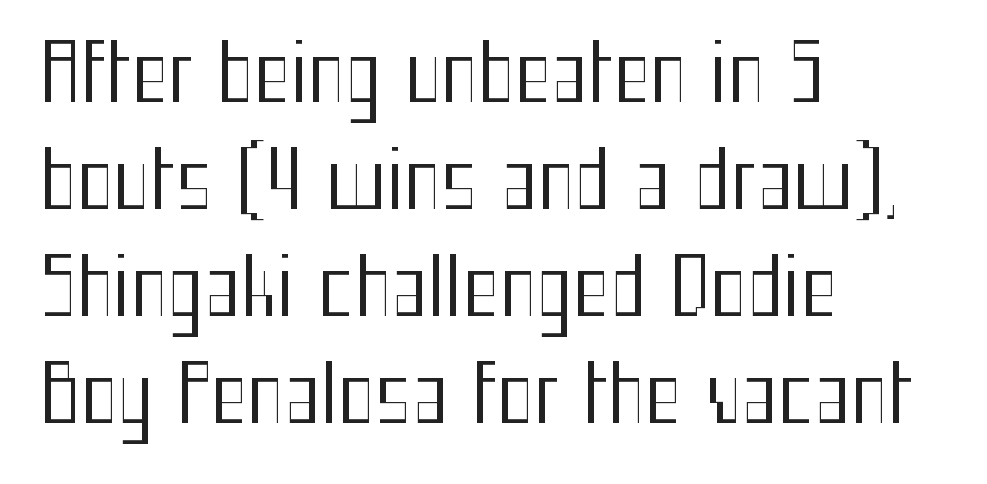
Summary of weight: not heavy and not bold. What stands out about the letter spacing? Nothing — it is the standard amount. Words float on clear page, feet unadorned. These lines were composed using upright roman letters. The passage shown is typed in a proportional face where columns would drift. Regular leading.
